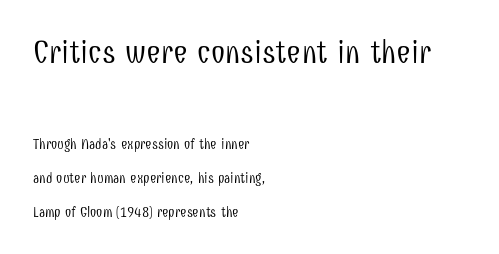
Spacing verdict: proportional, widths tailored to each character. Does the leading feel generous? Absolutely, it's lavish. You could call the tracking neutral — neither tight nor loose. Lines of text with bare space underneath. All the whitespace from short lines collects on the right.
